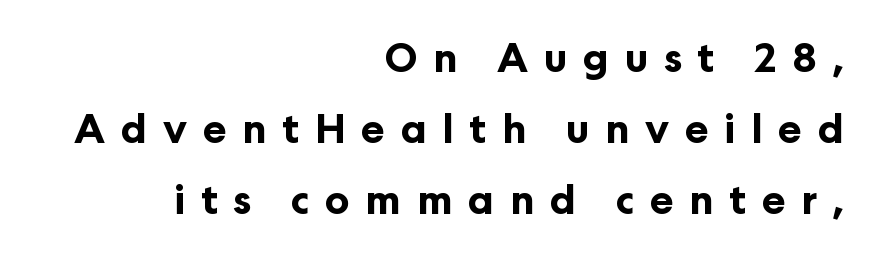
Q: Is the text bold? A: Yes.
Q: Is the text italic (slanted)? A: No, it is upright.
Q: Is the typeface a serif or a sans-serif typeface? A: Sans-serif.
Q: Is the text underlined? A: No.
Q: How is the paragraph aligned? A: Right-aligned.
Q: Is the spacing between letters normal or unusually wide? A: Unusually wide.
Q: Width (condensed, normal, or wide)? A: Normal.
Q: Stroke contrast? A: Low.
Q: x-height? A: Medium.
Q: Monospaced? A: No.
